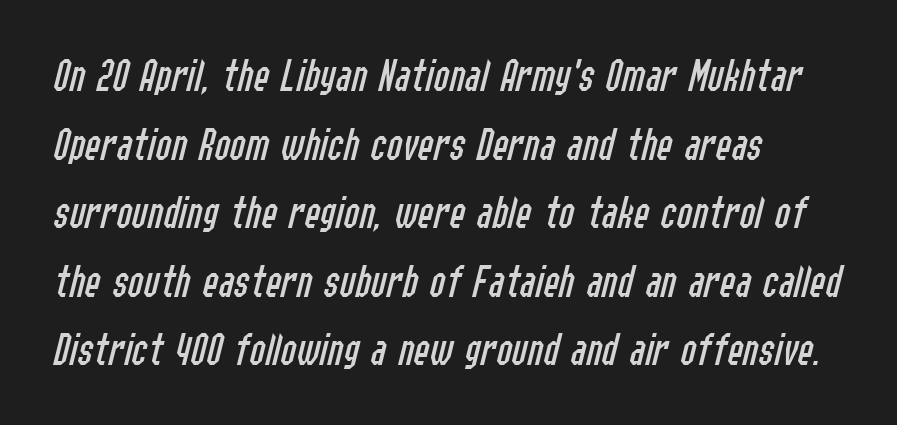
Q: Is the text bold? A: No.
Q: Is the text italic (slanted)? A: Yes, it leans right by about 14 degrees.
Q: Is the text underlined? A: No.
Q: How is the paragraph aligned? A: Left-aligned.
Q: Is the spacing between letters normal or unusually wide? A: Normal.
Q: Is the spacing between lines tight, normal or loose? A: Normal.
Q: Width (condensed, normal, or wide)? A: Condensed.
Q: Stroke contrast? A: Low.
Q: x-height? A: Medium.
Q: Monospaced? A: No.
